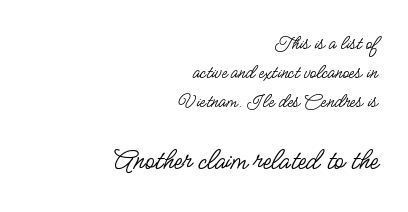
{"serif": "no", "bold": "no", "weight": "regular", "width": "condensed", "stroke_contrast": "low", "x_height": "small", "monospaced": "no", "underline": "no", "align": "right", "line_spacing": "normal", "line_spacing_ratio": 1.37, "letter_spacing": "normal", "letter_spacing_em": 0.0, "larger_block": "second", "size_ratio": 1.48, "glyph_px": 31}
